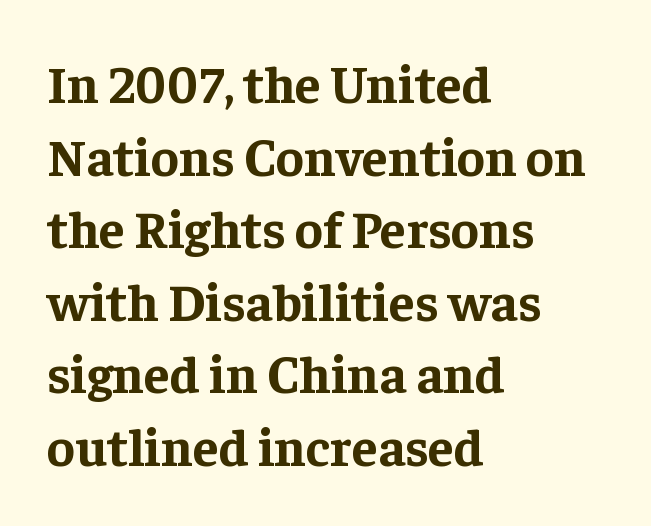
Weight check: bold — yes, fully. No extra tracking has been applied to these lines. These lines are rendered in a variable-pitch font. Notice how descenders clear the ascenders below comfortably — that's standard leading.
